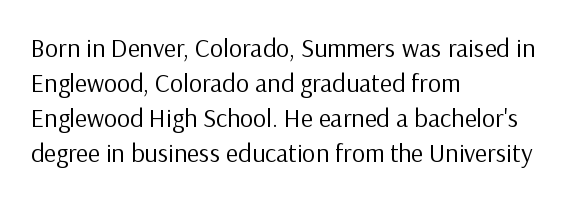
The strip under each line holds only bare page. Short note: letters normally spaced. The axis of the letterforms is exactly vertical. Line spacing here is normal. The rendering anchors every line to the left-hand side.
